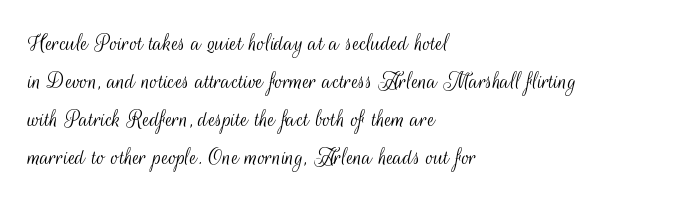
The image shows 26 px text type; set left-aligned, normal line spacing (1.46x), normal letter spacing, not underlined.
